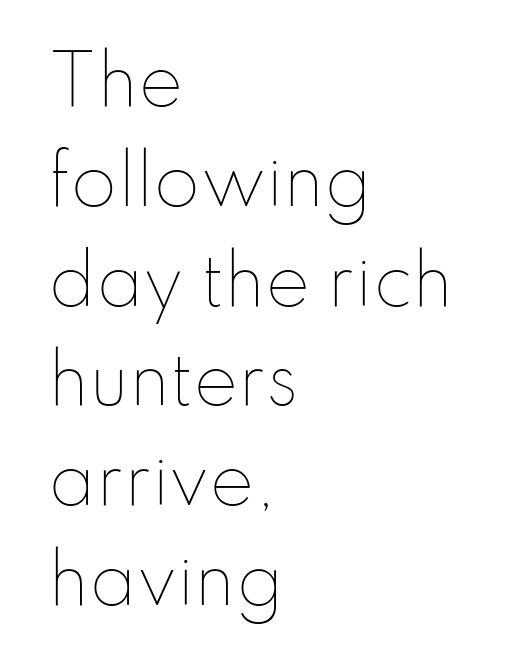
{"italic": "no", "bold": "no", "weight": "thin", "width": "normal", "stroke_contrast": "low", "x_height": "small", "monospaced": "no", "underline": "no", "align": "left", "line_spacing": "normal", "line_spacing_ratio": 1.49, "letter_spacing": "normal", "letter_spacing_em": 0.0, "glyph_px": 67}
